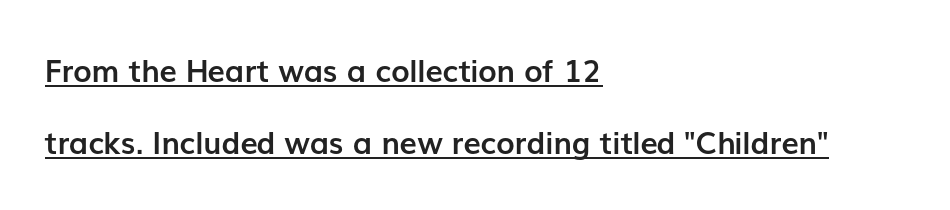
Reading down the block, your eye returns to a fixed left position each line. Airy leading. Compared with an ordinary text face, these strokes are far heavier — a full bold. Designer's note — italics off, roman on. A baseline rule has been typeset under these characters. Nothing sits at the stroke ends, so this counts as sans-serif.
